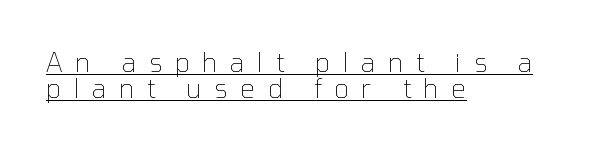
Q: Is the text bold? A: No.
Q: Is the text italic (slanted)? A: No, it is upright.
Q: Is the text underlined? A: Yes.
Q: How is the paragraph aligned? A: Left-aligned.
Q: Is the spacing between letters normal or unusually wide? A: Unusually wide.
Q: Is the spacing between lines tight, normal or loose? A: Tight.
